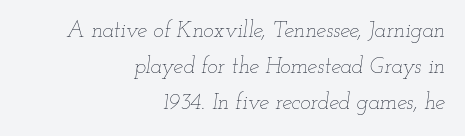
Nobody drew a line under any word here. The typesetter chose a ragged-left arrangement here. The lettering tilts uniformly, giving the passage an italic look. No extra tracking has been applied to these lines. Bold? No — there's no thickening of the strokes. Regular leading.
